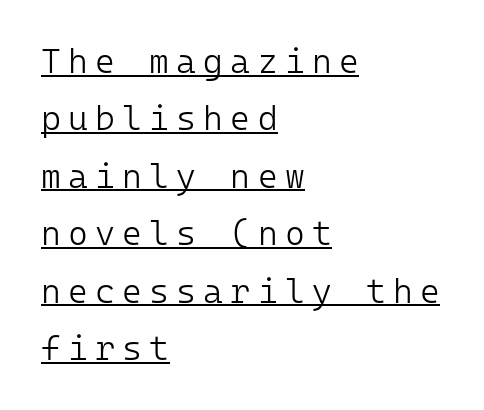
{"serif": "no", "italic": "no", "bold": "no", "weight": "light", "width": "normal", "stroke_contrast": "low", "x_height": "medium", "monospaced": "yes", "underline": "yes", "align": "left", "line_spacing": "normal", "line_spacing_ratio": 1.69, "letter_spacing": "wide", "letter_spacing_em": 0.21, "glyph_px": 34}
